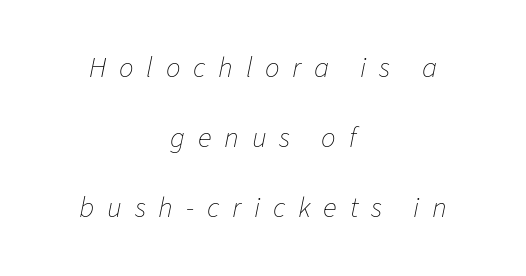
Would a proofreader flag this as italicized? Yes. Proportional: the letters do not fall into vertical columns. Honestly, the rows look like they've been pulled way apart. If you folded the block vertically in half, each line would mirror itself in length.
